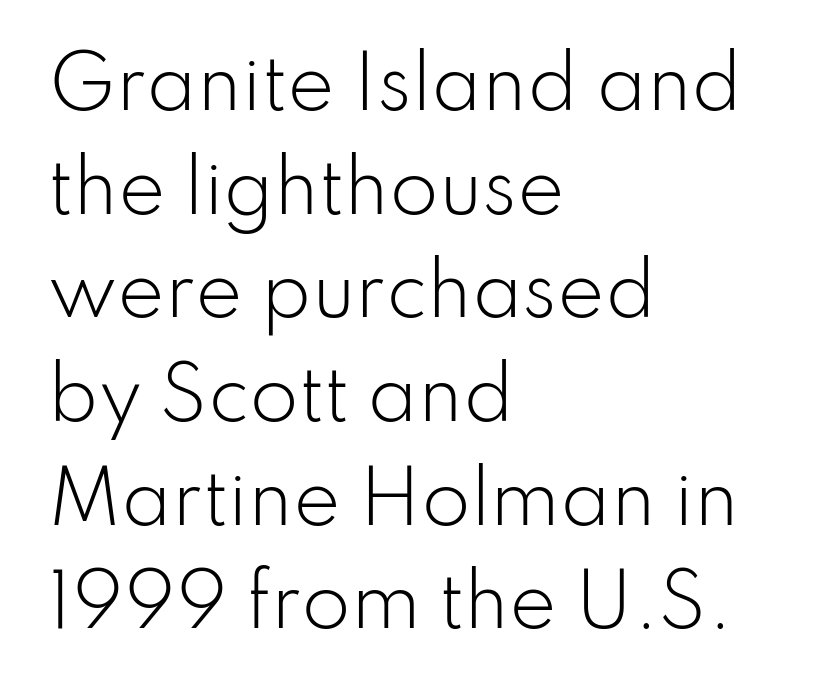
{"serif": "no", "italic": "no", "bold": "no", "weight": "light", "width": "normal", "stroke_contrast": "low", "x_height": "small", "monospaced": "no", "underline": "no", "align": "left", "line_spacing": "normal", "line_spacing_ratio": 1.46, "letter_spacing": "normal", "letter_spacing_em": 0.0, "glyph_px": 71}
